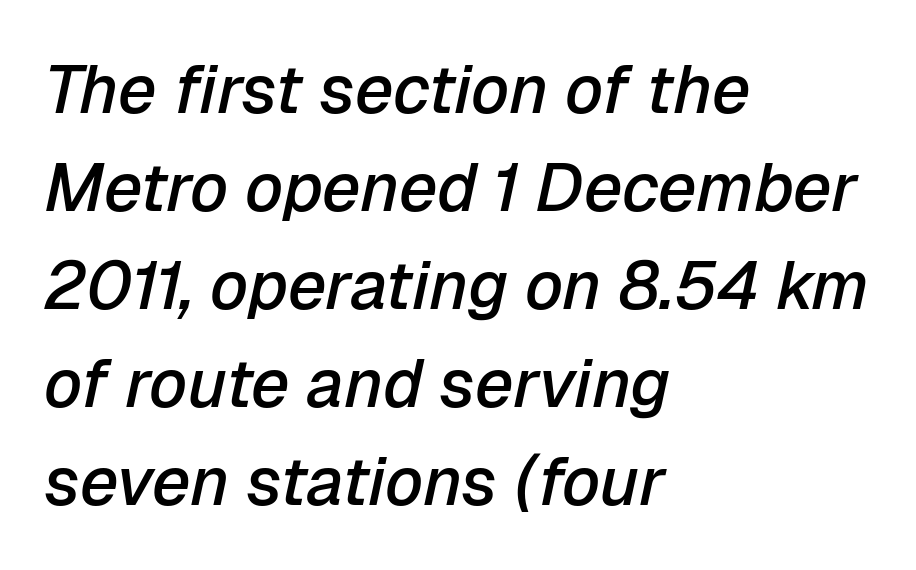
The image shows 68 px semibold type, italic (leaning right); set left-aligned, normal line spacing (1.44x), normal letter spacing, not underlined; low stroke contrast and a medium x-height.
